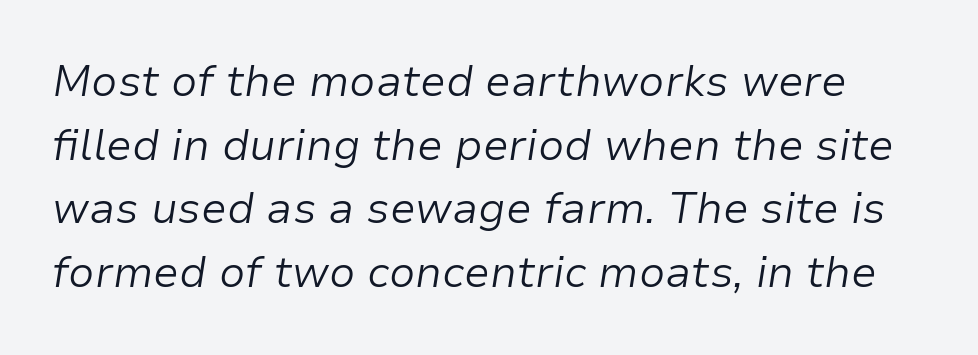
The letterforms sit shoulder to shoulder at normal distance. This sample has the flowing, uneven cadence of proportional lettering. A normal amount of white space separates one row of letters from the next. Compared with ordinary roman type, these characters are visibly tilted. This is not heavy type; no bold has been used.
